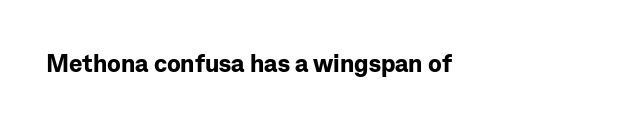
{"italic": "no", "bold": "yes", "underline": "no", "letter_spacing": "normal", "letter_spacing_em": 0.0, "glyph_px": 25}
